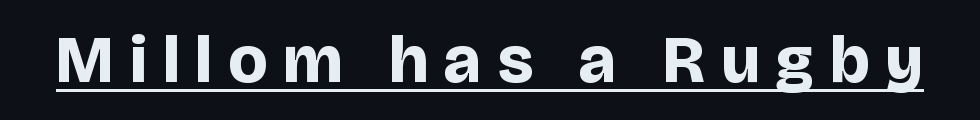
To sum up the face: it is a sans, with no serifs. Vertical strokes here are truly vertical. The tracking reads as deliberately expanded to a designer's eye. Weight check: bold — yes, fully. The face used here is proportionally spaced, like ordinary book or web type. Notice how a bar underscores the lettering throughout.
